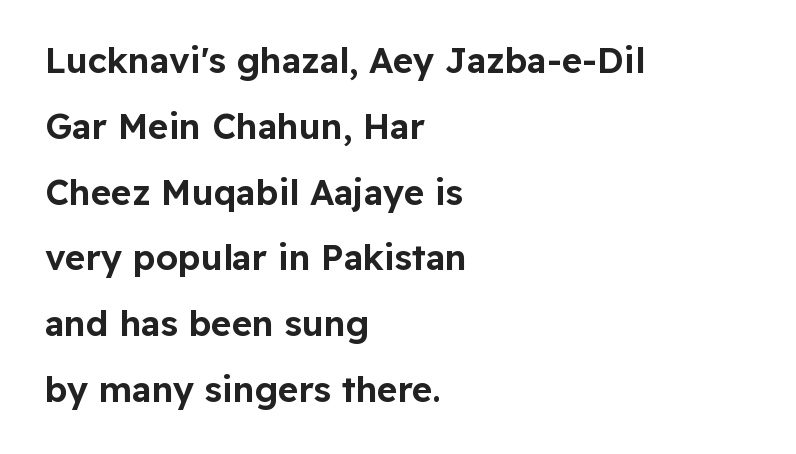
Q: Is the text italic (slanted)? A: No, it is upright.
Q: Is the typeface a serif or a sans-serif typeface? A: Sans-serif.
Q: Is the text underlined? A: No.
Q: How is the paragraph aligned? A: Left-aligned.
Q: Is the spacing between letters normal or unusually wide? A: Normal.
Q: Width (condensed, normal, or wide)? A: Normal.
Q: Stroke contrast? A: Low.
Q: x-height? A: Medium.
Q: Monospaced? A: No.
